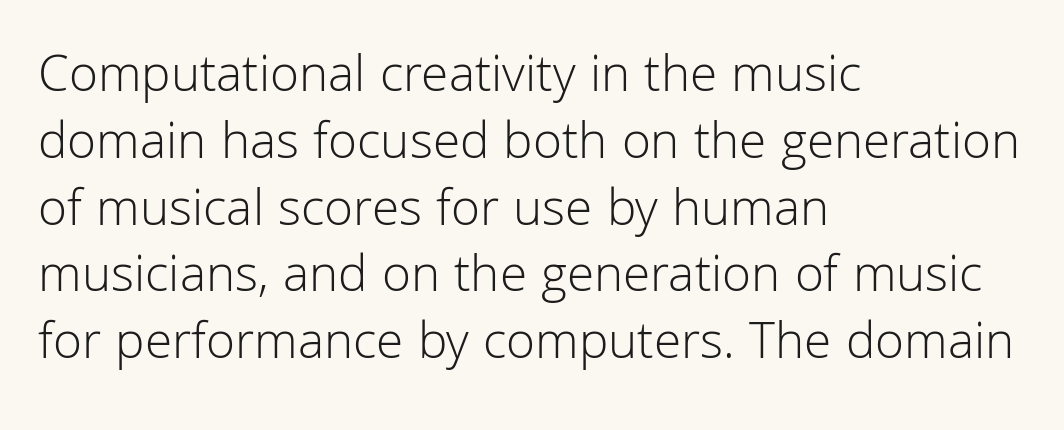
The compositor pushed each line to the left boundary. A quiet, ordinary-to-light weight characterises the typeface. The font family rendered here belongs to the sans-serif group. The letters sit at their default tracking, neither squeezed nor spread. Quick note: not italic, upright.
